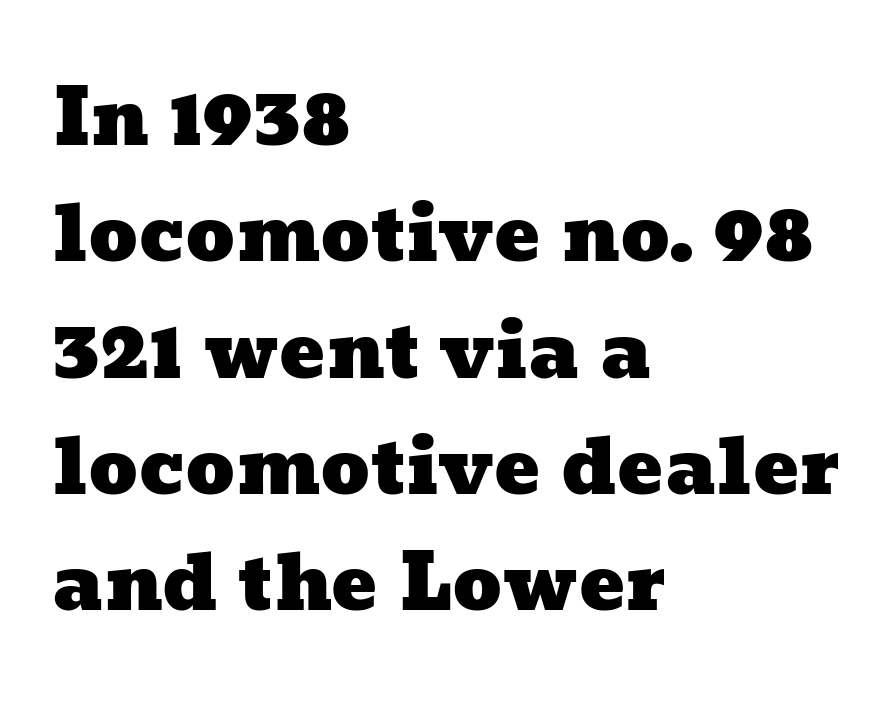
The image shows 76 px wide type; set left-aligned, normal line spacing (1.53x), normal letter spacing, not underlined; low stroke contrast and a medium x-height.
